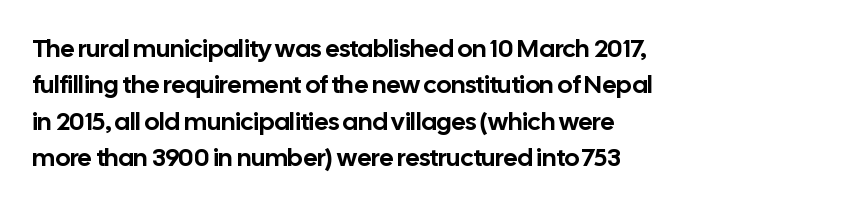
The image shows 25 px text type, upright; set left-aligned, normal line spacing (1.46x), normal letter spacing, not underlined.
